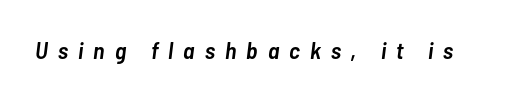
{"italic": "yes", "lean": "right", "slant_degrees": 7, "bold": "semi", "underline": "no", "letter_spacing": "wide", "letter_spacing_em": 0.42, "glyph_px": 24}
